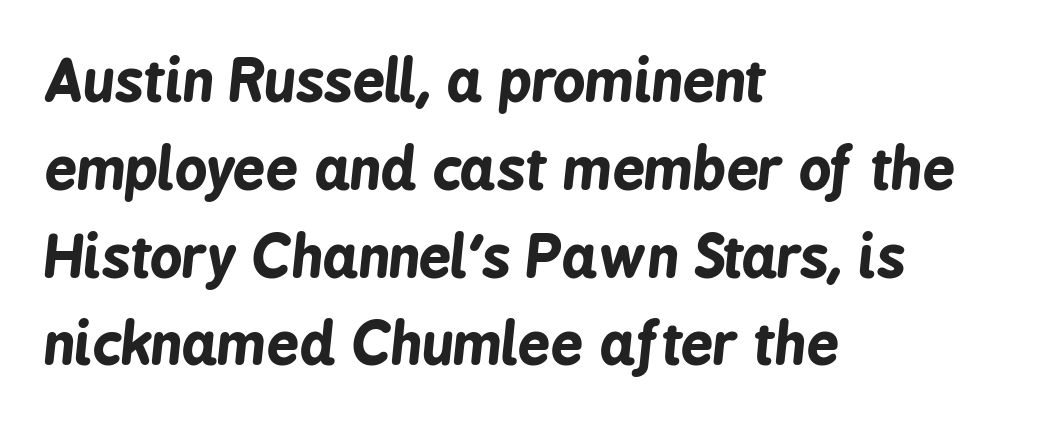
Anything drawn beneath the words? Only blank space. Do the characters align in a grid? No, the font is proportional. Honestly, the row spacing looks completely unremarkable. Is the letter spacing exaggerated? No — it looks like the ordinary default. Designer's note — italics engaged.
